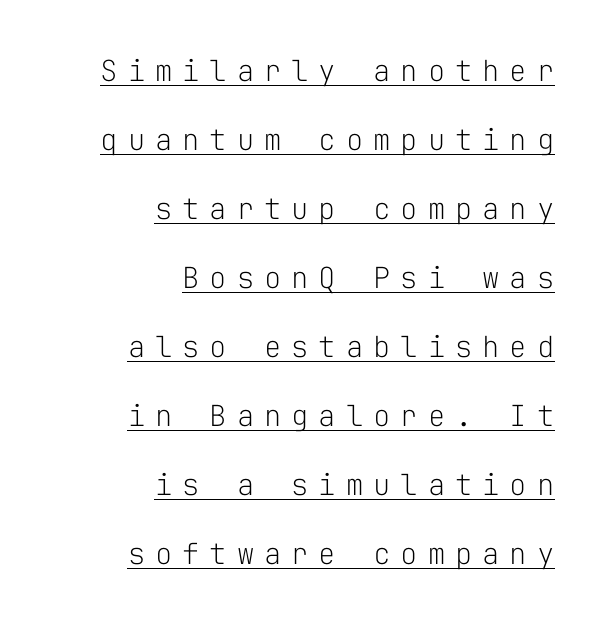
Q: Is the text bold? A: No.
Q: Is the text italic (slanted)? A: No, it is upright.
Q: Is the typeface a serif or a sans-serif typeface? A: Sans-serif.
Q: Is the text underlined? A: Yes.
Q: How is the paragraph aligned? A: Right-aligned.
Q: Is the spacing between letters normal or unusually wide? A: Unusually wide.
Q: Is the spacing between lines tight, normal or loose? A: Loose.
Q: Width (condensed, normal, or wide)? A: Normal.
Q: Stroke contrast? A: Low.
Q: x-height? A: Medium.
Q: Monospaced? A: Yes.
